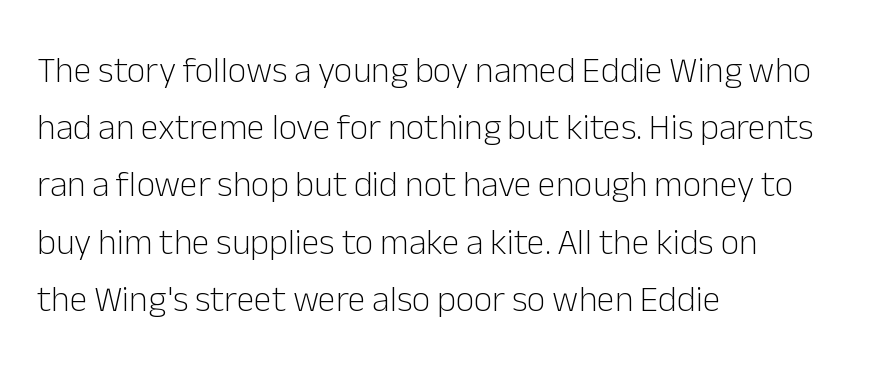
The image shows 36 px light sans-serif type, upright; set left-aligned, normal line spacing (1.59x), normal letter spacing, not underlined; low stroke contrast and a medium x-height.
